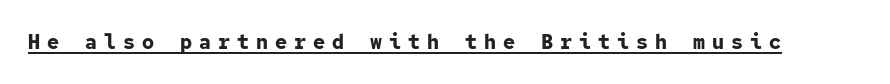
The image shows 20 px bold type, upright; set unusually wide letter spacing (+0.35 em), underlined.
